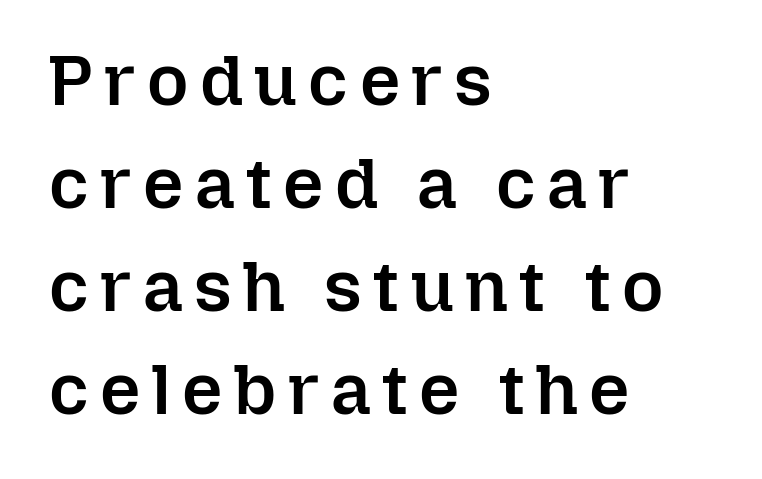
Normally led — the rows are evenly, conventionally spaced. A classic flush-left, rag-right setting is used for this passage. Vertical strokes here are truly vertical. Type without underlining. You could not count columns in this text — the font is proportionally spaced.
